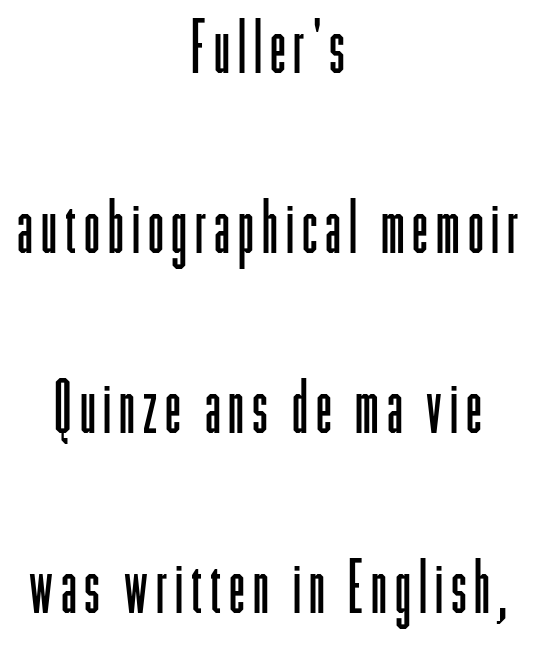
The image shows 72 px light, condensed sans-serif type, upright; set centered, loose line spacing (2.5x), not underlined; low stroke contrast and a medium x-height.
